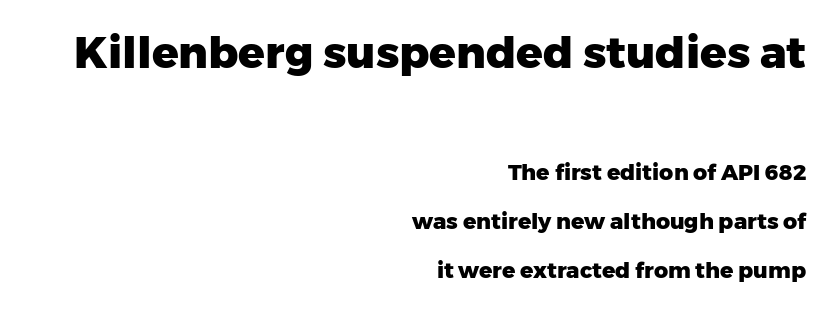
{"serif": "no", "italic": "no", "bold": "yes", "weight": "heavy", "width": "normal", "stroke_contrast": "low", "x_height": "medium", "monospaced": "no", "underline": "no", "align": "right", "line_spacing": "loose", "line_spacing_ratio": 2.23, "letter_spacing": "normal", "letter_spacing_em": 0.0, "larger_block": "first", "size_ratio": 2.0, "glyph_px": 44}
